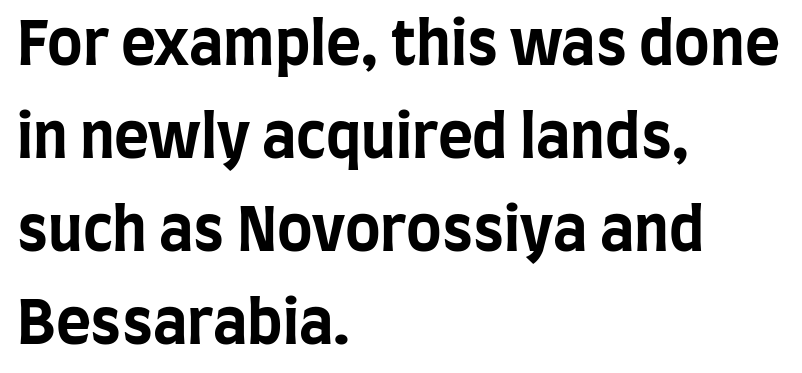
Q: Is the text bold? A: Yes.
Q: Is the text italic (slanted)? A: No, it is upright.
Q: Is the typeface a serif or a sans-serif typeface? A: Sans-serif.
Q: Is the text underlined? A: No.
Q: How is the paragraph aligned? A: Left-aligned.
Q: Is the spacing between letters normal or unusually wide? A: Normal.
Q: Is the spacing between lines tight, normal or loose? A: Normal.
Q: Width (condensed, normal, or wide)? A: Condensed.
Q: Stroke contrast? A: Low.
Q: x-height? A: Large.
Q: Monospaced? A: No.
